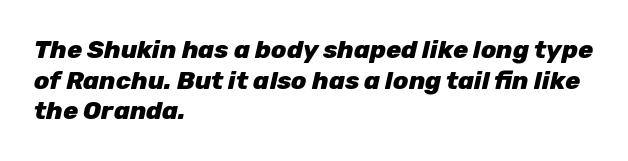
The image shows 25 px bold type, italic (leaning right); set left-aligned, line spacing 1.23x, normal letter spacing, not underlined.
